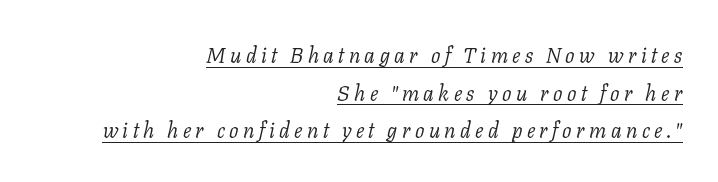
The image shows 21 px text type, italic (leaning right); set right-aligned, line spacing 1.79x, unusually wide letter spacing (+0.21 em), underlined.
